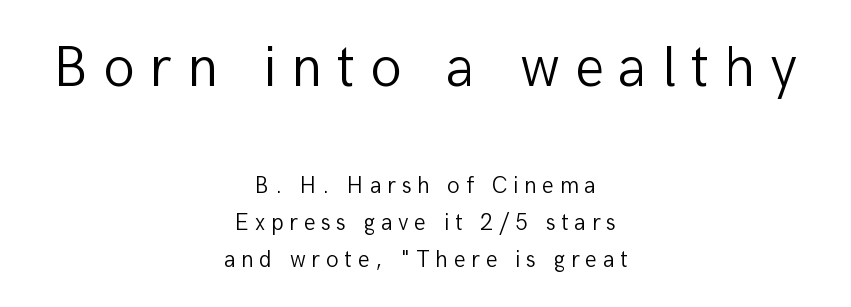
The image shows 58 px light sans-serif type, upright; set centered, normal line spacing (1.6x), unusually wide letter spacing (+0.25 em), not underlined; the first (top) block is 2.52x larger; low stroke contrast and a medium x-height.
